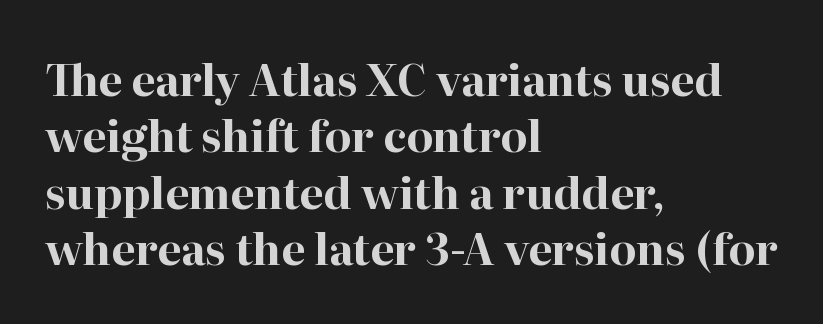
Think of a printed novel: that variable character pitch is what you see here. Letter spacing: default. A normal amount of white space separates one row of letters from the next. Clear beneath every line of the passage. The font's upright variant was chosen for this text.
